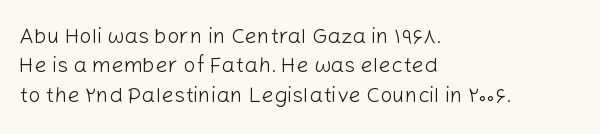
{"italic": "no", "bold": "no", "underline": "no", "align": "left", "line_spacing": "normal", "line_spacing_ratio": 1.34, "letter_spacing": "normal", "letter_spacing_em": 0.0, "glyph_px": 22}
